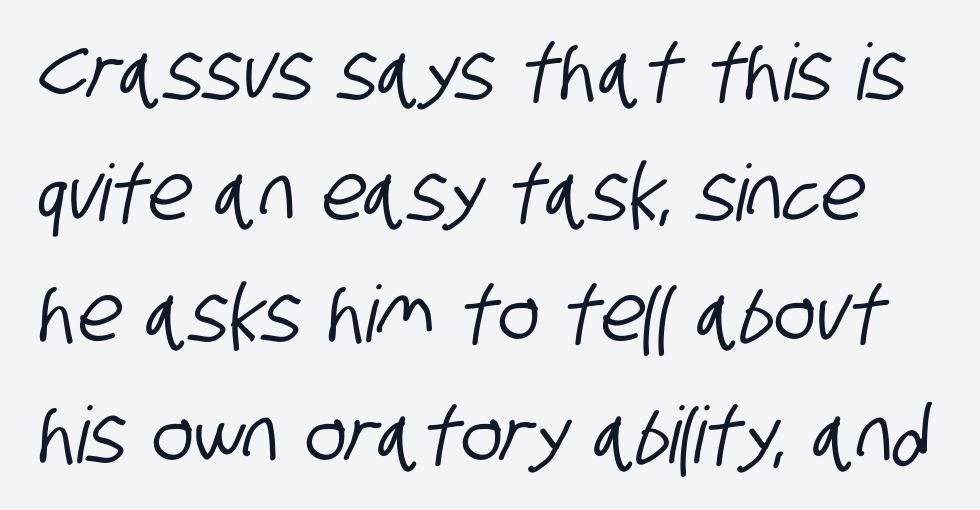
Honestly, there is no underline to notice here at all. Look at the tracking — it's just the regular setting, nothing added. The type family on display is of the sans-serif kind. Summary of vertical rhythm: regular, with standard interline spacing.
